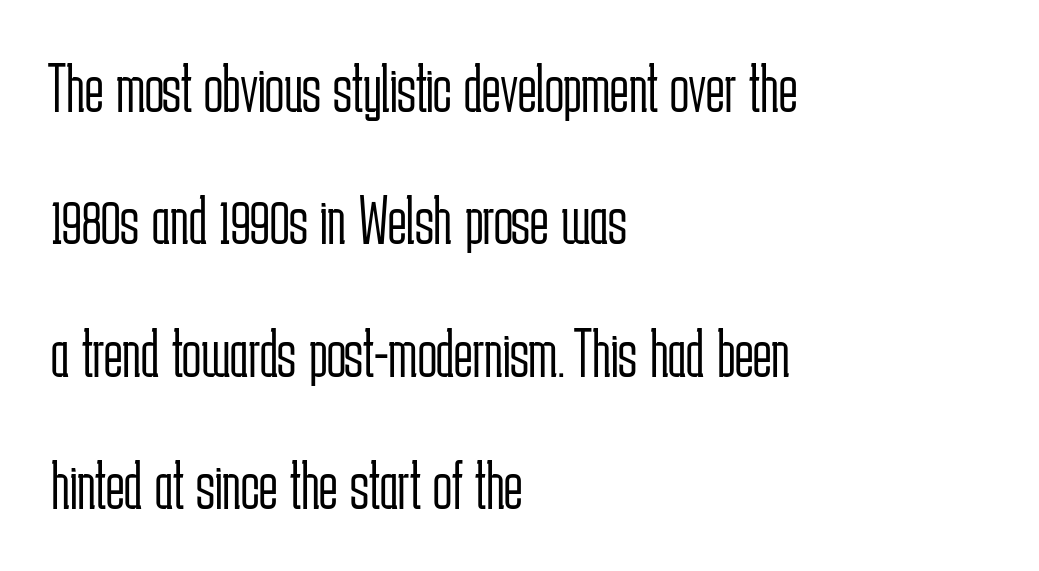
The image shows 70 px light, condensed sans-serif type, upright; set left-aligned, line spacing 1.89x, normal letter spacing, not underlined; low stroke contrast and a medium x-height.
